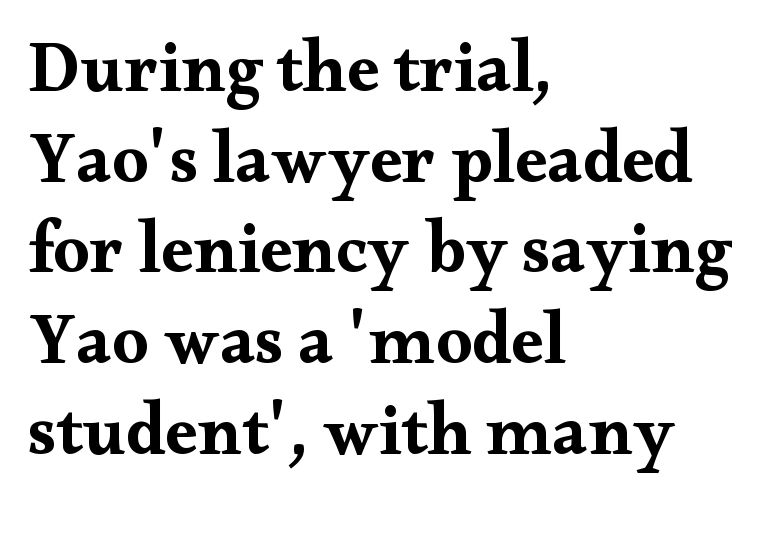
This rendering uses left alignment, leaving the right contour irregular. When letters stand straight like this, we call the style roman or upright. The type family on display is of the serif kind. In terms of leading, this rendering sits right in the middle. Just letters on the line, the space beneath them empty.
